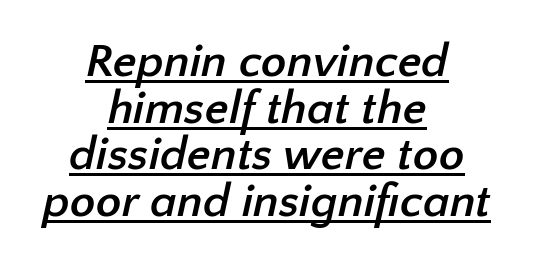
{"serif": "no", "bold": "yes", "weight": "semibold", "width": "normal", "stroke_contrast": "low", "x_height": "medium", "monospaced": "no", "underline": "yes", "align": "center", "line_spacing": "tight", "line_spacing_ratio": 0.99, "letter_spacing": "normal", "letter_spacing_em": 0.0, "glyph_px": 47}
